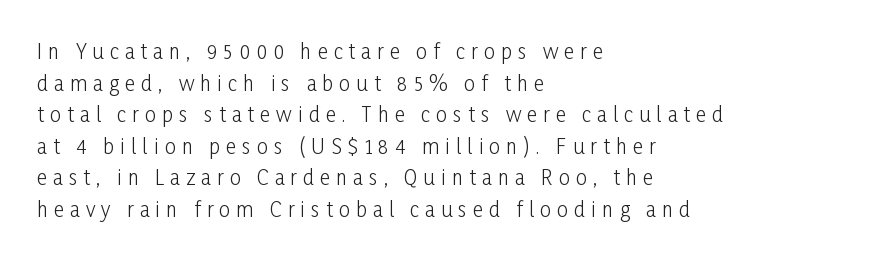
{"italic": "no", "bold": "no", "underline": "no", "align": "left", "line_spacing": "normal", "line_spacing_ratio": 1.58, "letter_spacing": "wide", "letter_spacing_em": 0.3, "glyph_px": 20}
